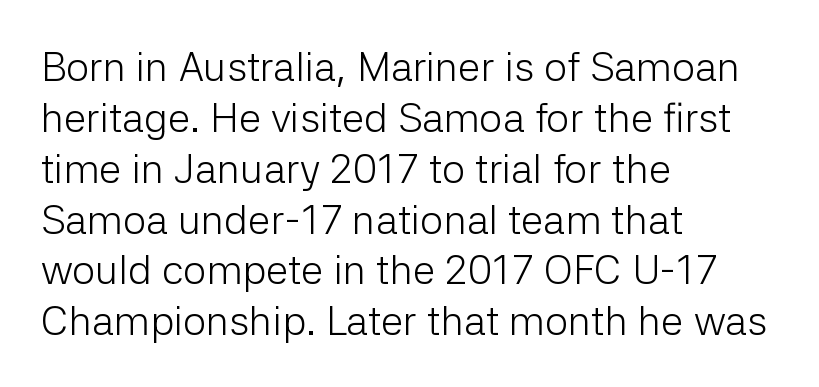
A sans-serif font was chosen for this passage. The line texture is even and compact thanks to regular tracking. Does the lettering tilt? It doesn't — this is upright. If you drew a ruler down the left edge, every line would touch it. Has an underline been added? It has not. The passage shown is not bold in any degree.
